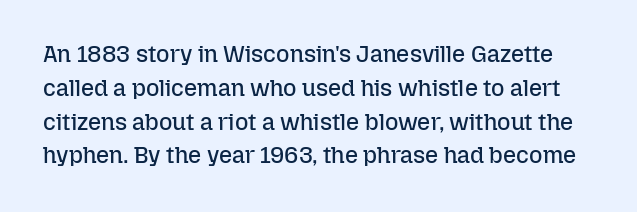
The image shows 23 px text type, upright; set normal line spacing (1.47x), normal letter spacing, not underlined.
